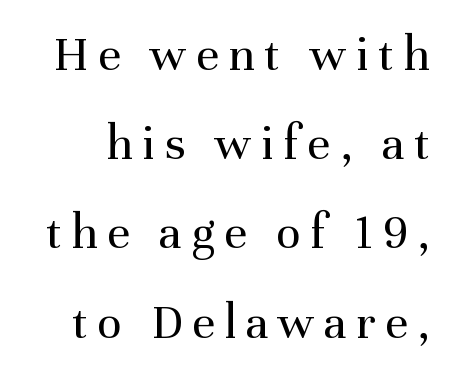
Each row of text sits above clean, open space. To sum up the face: it has serifs. Weight class: somewhere from thin through regular. The face used here is proportionally spaced, like ordinary book or web type. Ordinary non-slanted type is in use.
